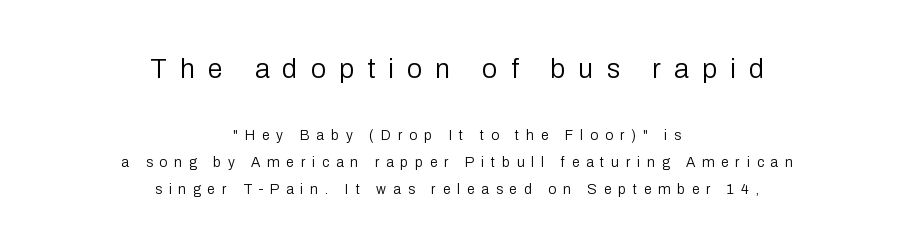
{"italic": "no", "bold": "no", "underline": "no", "align": "center", "line_spacing": "loose", "line_spacing_ratio": 1.92, "letter_spacing": "wide", "letter_spacing_em": 0.49, "larger_block": "first", "size_ratio": 1.93, "glyph_px": 27}
